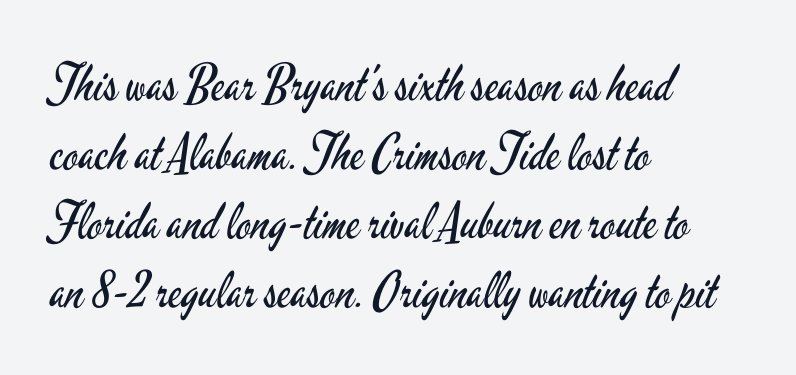
Q: Is the text bold? A: No.
Q: Is the text italic (slanted)? A: Yes.
Q: Is the typeface a serif or a sans-serif typeface? A: Sans-serif.
Q: Is the text underlined? A: No.
Q: How is the paragraph aligned? A: Left-aligned.
Q: Is the spacing between letters normal or unusually wide? A: Normal.
Q: Is the spacing between lines tight, normal or loose? A: Normal.
Q: Width (condensed, normal, or wide)? A: Condensed.
Q: Stroke contrast? A: Low.
Q: x-height? A: Small.
Q: Monospaced? A: No.
